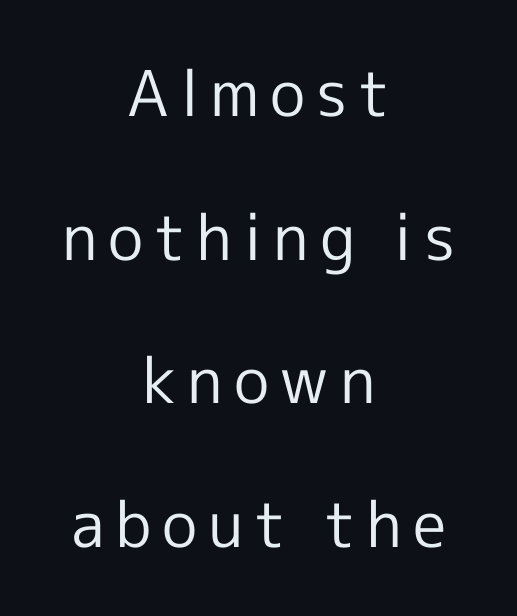
The image shows 63 px regular-weight sans-serif type, upright; set centered, loose line spacing (2.28x), not underlined; a medium x-height.
